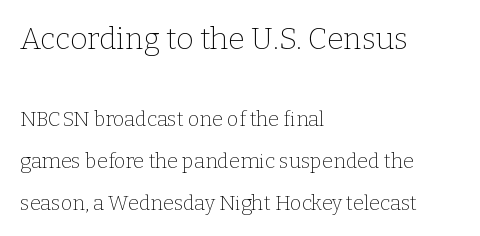
{"serif": "yes", "italic": "no", "bold": "no", "weight": "thin", "width": "normal", "stroke_contrast": "low", "x_height": "medium", "monospaced": "no", "underline": "no", "align": "left", "line_spacing": "loose", "line_spacing_ratio": 2.1, "letter_spacing": "normal", "letter_spacing_em": 0.0, "larger_block": "first", "size_ratio": 1.5, "glyph_px": 30}
